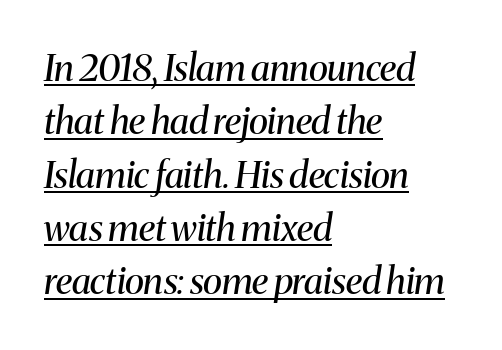
Q: Is the text bold? A: No.
Q: Is the text italic (slanted)? A: Yes, it leans right by about 8 degrees.
Q: Is the typeface a serif or a sans-serif typeface? A: Serif.
Q: Is the text underlined? A: Yes.
Q: How is the paragraph aligned? A: Left-aligned.
Q: Is the spacing between letters normal or unusually wide? A: Normal.
Q: Is the spacing between lines tight, normal or loose? A: Normal.
Q: Width (condensed, normal, or wide)? A: Normal.
Q: Stroke contrast? A: Medium.
Q: x-height? A: Medium.
Q: Monospaced? A: No.
